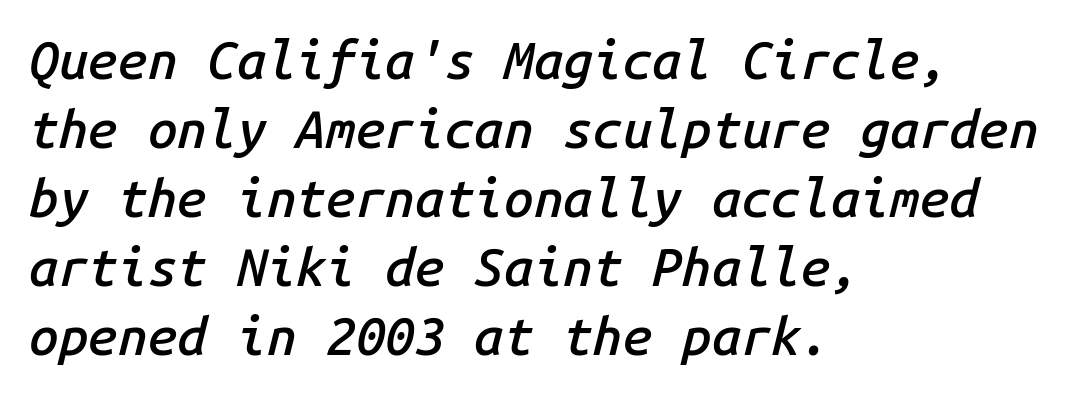
Q: Is the text bold? A: Semi-bold.
Q: Is the text italic (slanted)? A: Yes, it leans right by about 14 degrees.
Q: Is the text underlined? A: No.
Q: How is the paragraph aligned? A: Left-aligned.
Q: Is the spacing between letters normal or unusually wide? A: Normal.
Q: Is the spacing between lines tight, normal or loose? A: Normal.
Q: Width (condensed, normal, or wide)? A: Normal.
Q: Stroke contrast? A: Low.
Q: x-height? A: Medium.
Q: Monospaced? A: Yes.
